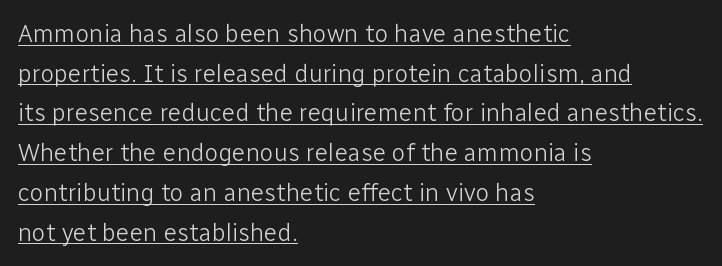
The image shows 25 px text type, upright; set left-aligned, normal line spacing (1.59x), normal letter spacing, underlined.
